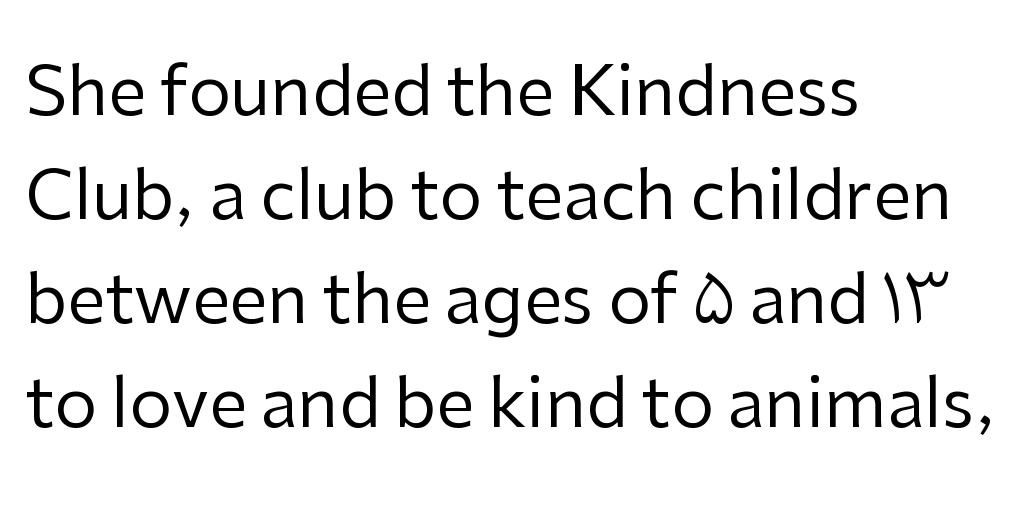
The image shows 68 px regular-weight sans-serif type, upright; set left-aligned, normal line spacing (1.53x), normal letter spacing, not underlined; low stroke contrast and a medium x-height.
